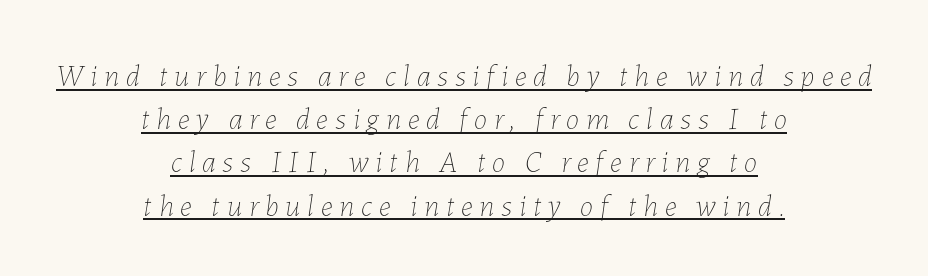
Emphasis is given by a line drawn under the lettering. Is the block centered? Yes — each line is placed symmetrically about the middle. If you measured baseline to baseline, you'd find a middling distance. Is this a heavy cut? Hardly; it is regular or lighter. Here the designer chose a conventional face with non-uniform glyph widths. The line texture is sparse and dotted thanks to wide tracking.
